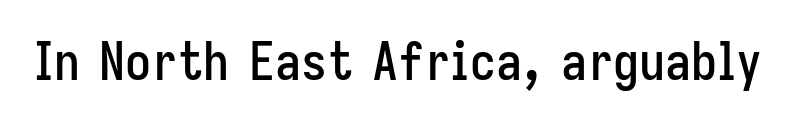
{"serif": "no", "italic": "no", "width": "condensed", "stroke_contrast": "low", "x_height": "medium", "monospaced": "no", "underline": "no", "letter_spacing": "normal", "letter_spacing_em": 0.0, "glyph_px": 52}
